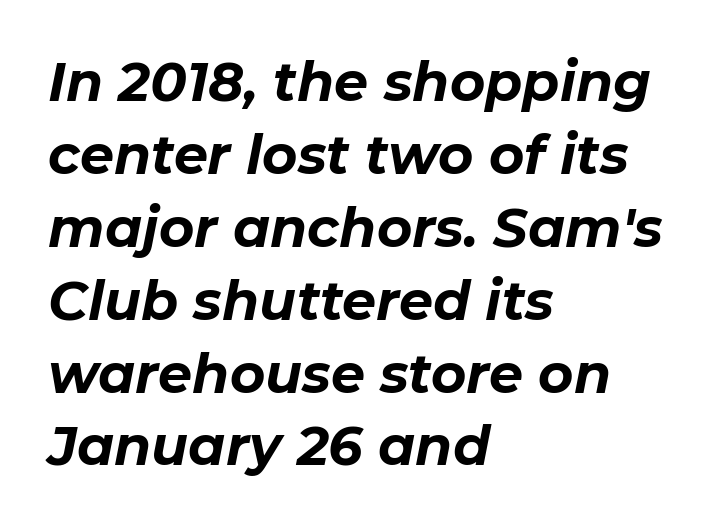
The image shows 54 px bold type, italic (leaning right); set left-aligned, normal line spacing (1.35x), normal letter spacing, not underlined; low stroke contrast and a medium x-height.
